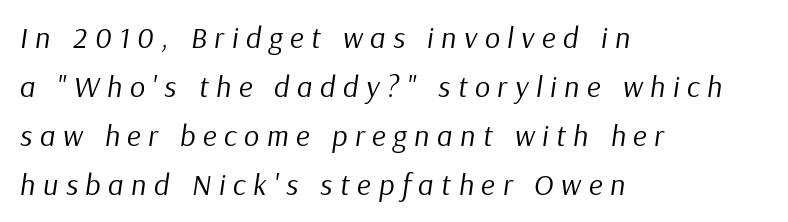
Q: Is the text bold? A: No.
Q: Is the text italic (slanted)? A: Yes, it leans right by about 9 degrees.
Q: Is the text underlined? A: No.
Q: How is the paragraph aligned? A: Left-aligned.
Q: Is the spacing between letters normal or unusually wide? A: Unusually wide.
Q: Is the spacing between lines tight, normal or loose? A: Normal.
Q: Width (condensed, normal, or wide)? A: Normal.
Q: Stroke contrast? A: Low.
Q: x-height? A: Medium.
Q: Monospaced? A: No.
